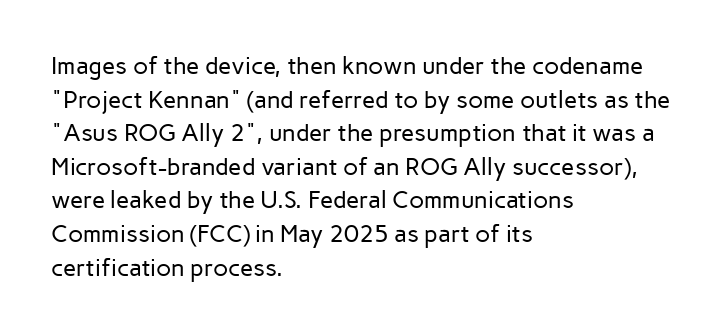
{"italic": "no", "bold": "no", "underline": "no", "align": "left", "line_spacing": "normal", "line_spacing_ratio": 1.4, "letter_spacing": "normal", "letter_spacing_em": 0.0, "glyph_px": 24}
